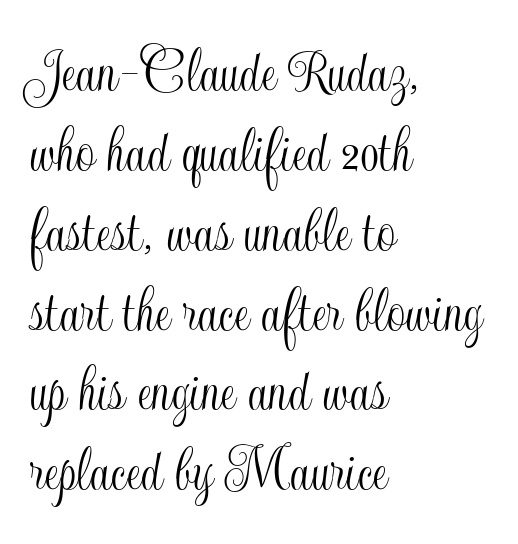
You could call the tracking neutral — neither tight nor loose. These lines are rendered in a variable-pitch font. One-word summary of the alignment: left. Just letters on the line, the space beneath them empty.
